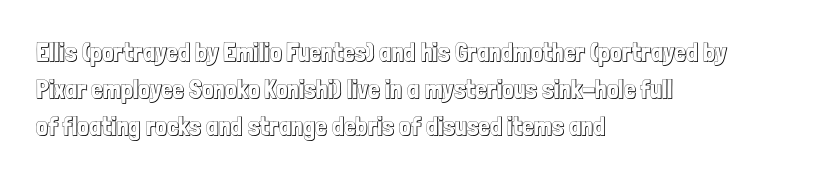
The image shows 26 px text type, upright; set left-aligned, normal line spacing (1.42x), normal letter spacing, not underlined.
